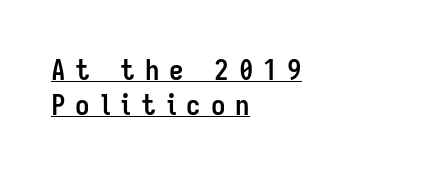
{"serif": "no", "italic": "no", "bold": "yes", "weight": "semibold", "width": "condensed", "stroke_contrast": "low", "x_height": "medium", "monospaced": "no", "underline": "yes", "align": "left", "line_spacing_ratio": 1.21, "letter_spacing": "wide", "letter_spacing_em": 0.34, "glyph_px": 29}
